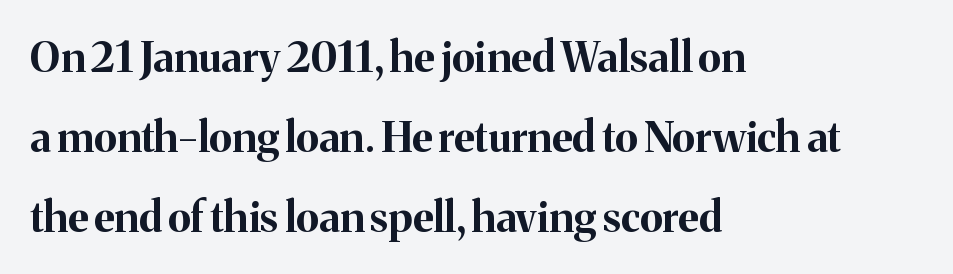
{"serif": "yes", "italic": "no", "bold": "yes", "weight": "bold", "width": "normal", "stroke_contrast": "medium", "x_height": "medium", "monospaced": "no", "underline": "no", "align": "left", "line_spacing": "loose", "line_spacing_ratio": 1.9, "letter_spacing": "normal", "letter_spacing_em": 0.0, "glyph_px": 42}
